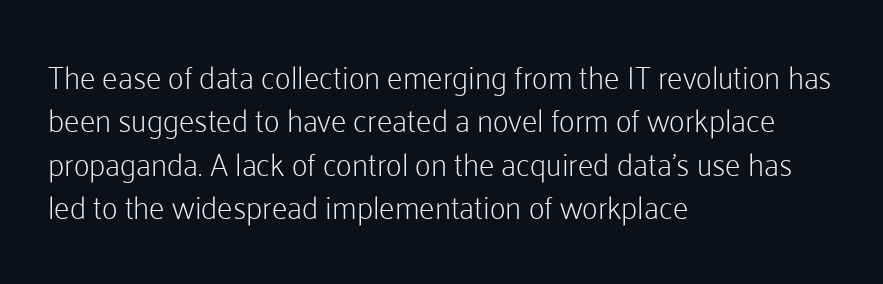
{"serif": "no", "italic": "no", "bold": "no", "weight": "light", "width": "normal", "stroke_contrast": "low", "x_height": "medium", "monospaced": "no", "underline": "no", "align": "left", "line_spacing": "normal", "line_spacing_ratio": 1.4, "letter_spacing": "normal", "letter_spacing_em": 0.0, "glyph_px": 31}
